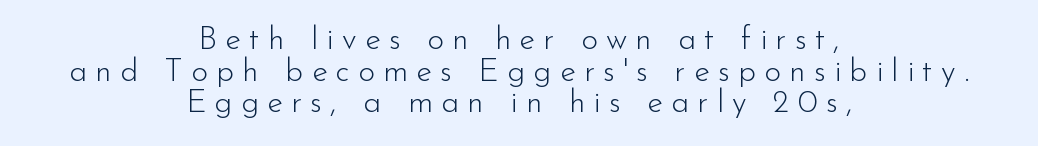
Does the copy run flush right? No — it is centered line by line. Nope, not italic — everything's standing straight. The block of text is dense from top to bottom, with scant space between rows. This sample uses a sans-serif face. The type is letterspaced generously, with wide tracking. A typesetter would call this proportional, since set widths differ per character.
